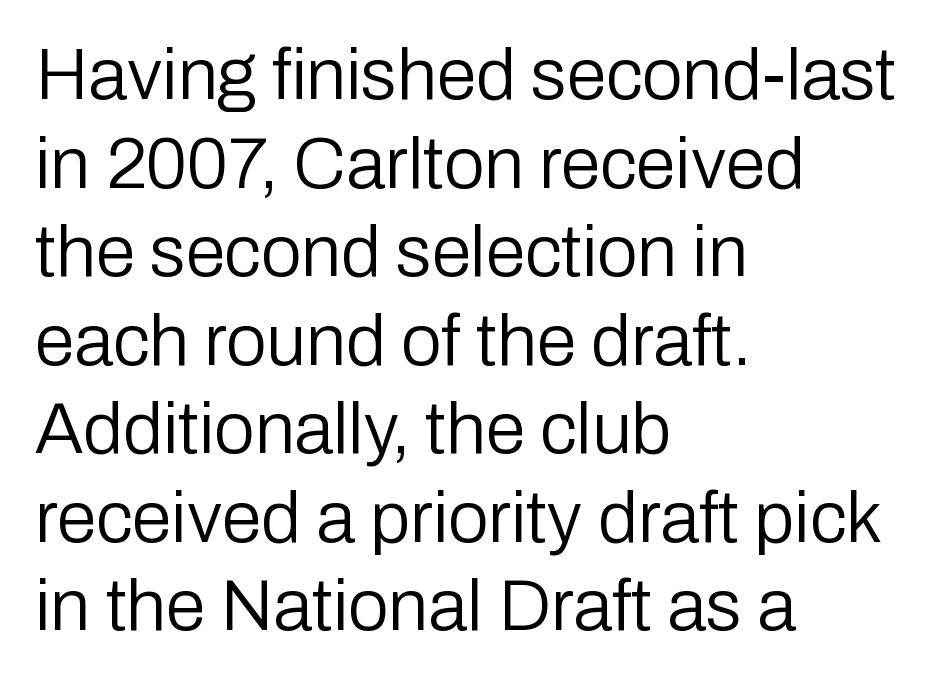
{"serif": "no", "italic": "no", "bold": "no", "weight": "regular", "width": "normal", "stroke_contrast": "low", "x_height": "medium", "monospaced": "no", "underline": "no", "align": "left", "line_spacing_ratio": 1.23, "letter_spacing": "normal", "letter_spacing_em": 0.0, "glyph_px": 72}
